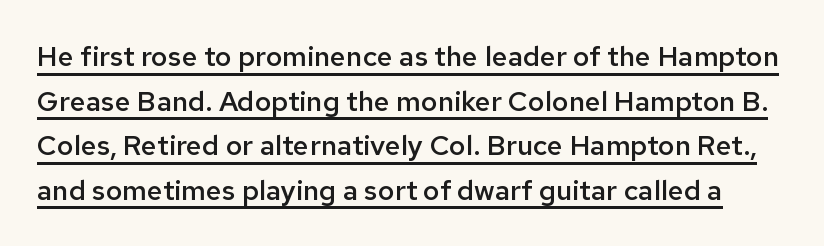
Posture: vertical. Stroke terminals: plain, sans-serif. Here the designer chose a conventional face with non-uniform glyph widths. A semibold gives these letters moderate extra thickness, short of bold. Characters follow at the spacing the type designer built in. If you measured baseline to baseline, you'd find a middling distance.
